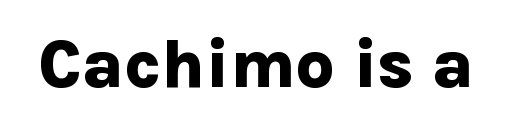
The letters advance in unequal steps, a hallmark of proportional type. Check under the words: just untouched page. Here the glyphs are tracked normally, forming tight word shapes. Pretty heavy lettering here — definitely bold. When letters stand straight like this, we call the style roman or upright. Font category for this specimen: sans-serif.
